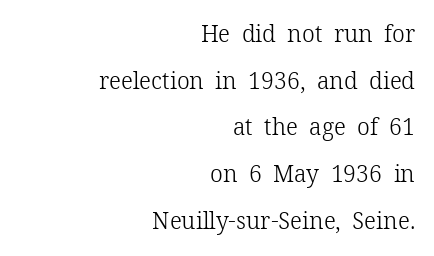
{"italic": "no", "bold": "no", "underline": "no", "align": "right", "line_spacing": "loose", "line_spacing_ratio": 2.03, "letter_spacing": "normal", "letter_spacing_em": 0.0, "glyph_px": 23}
